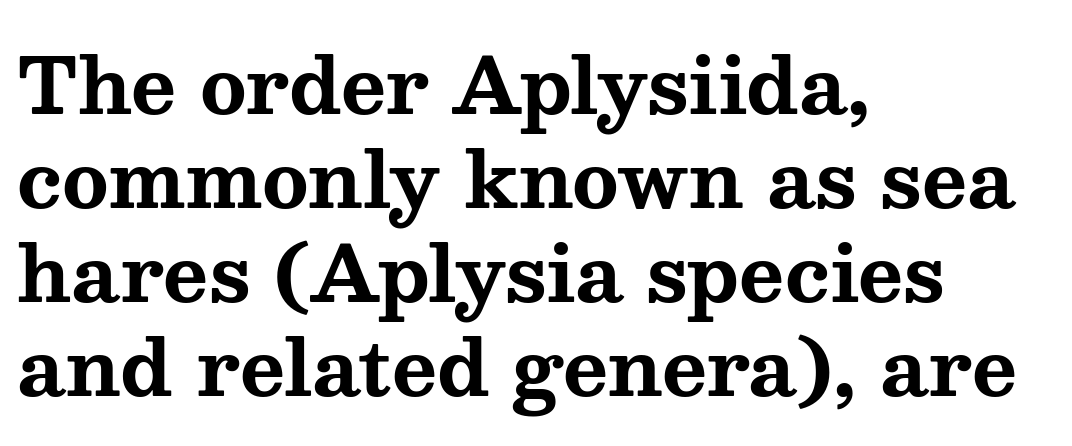
The image shows 77 px bold, wide serif type, upright; set left-aligned, line spacing 1.22x, normal letter spacing, not underlined; medium stroke contrast and a medium x-height.
